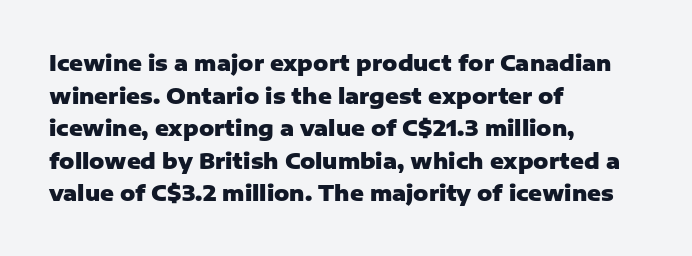
The image shows 21 px bold type, upright; set left-aligned, normal line spacing (1.55x), normal letter spacing, not underlined.
